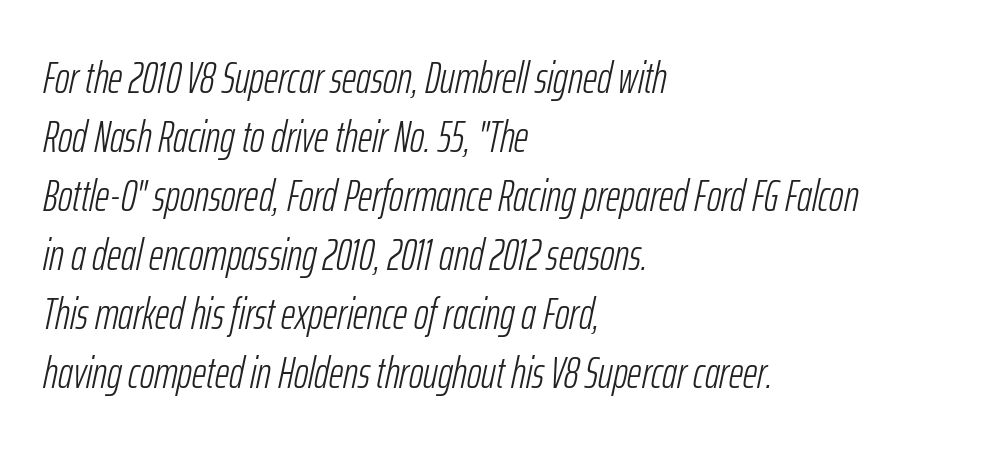
A typesetter would call this zero additional tracking. The passage shown is typed in a proportional face where columns would drift. This rendering features lettering with no underline. The specimen reads as italic at a glance. Summary of weight: not heavy and not bold.
